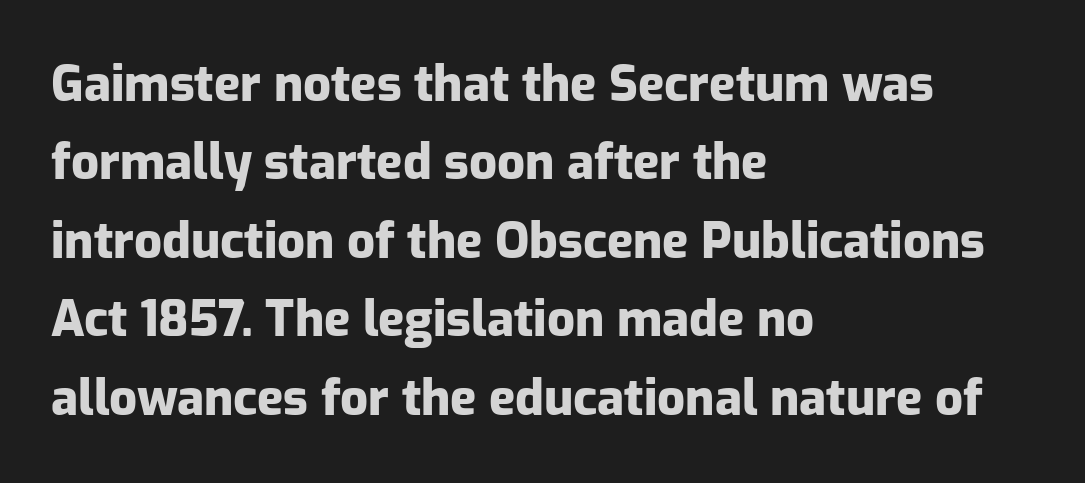
The image shows 49 px heavy sans-serif type, upright; set left-aligned, normal line spacing (1.6x), normal letter spacing, not underlined; low stroke contrast and a medium x-height.
